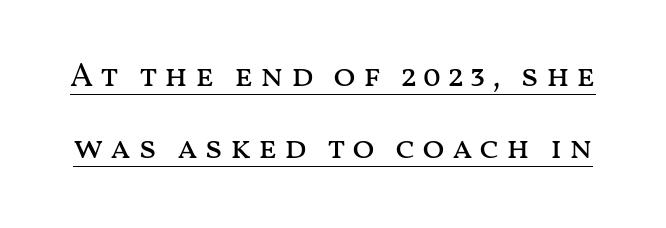
{"italic": "no", "bold": "no", "weight": "regular", "width": "wide", "stroke_contrast": "medium", "x_height": "medium", "monospaced": "no", "underline": "yes", "line_spacing": "loose", "line_spacing_ratio": 2.19, "letter_spacing": "wide", "letter_spacing_em": 0.2, "glyph_px": 33}
